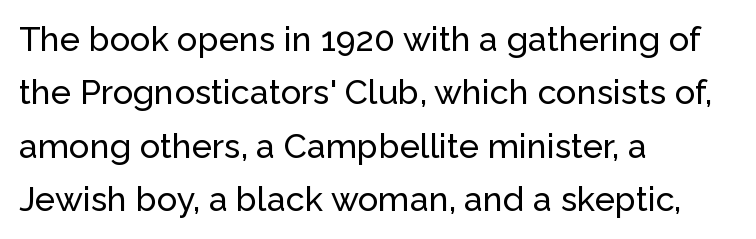
Q: Is the text italic (slanted)? A: No, it is upright.
Q: Is the typeface a serif or a sans-serif typeface? A: Sans-serif.
Q: Is the text underlined? A: No.
Q: How is the paragraph aligned? A: Left-aligned.
Q: Is the spacing between letters normal or unusually wide? A: Normal.
Q: Is the spacing between lines tight, normal or loose? A: Normal.
Q: Width (condensed, normal, or wide)? A: Normal.
Q: Stroke contrast? A: Low.
Q: x-height? A: Medium.
Q: Monospaced? A: No.
